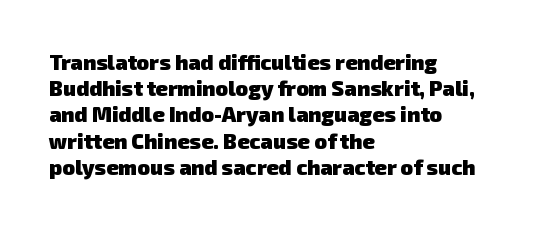
The image shows 21 px bold type; set left-aligned, normal line spacing (1.25x), normal letter spacing, not underlined.
